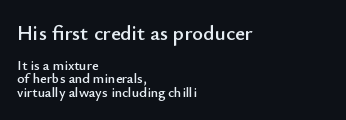
{"italic": "no", "underline": "no", "align": "left", "line_spacing": "tight", "line_spacing_ratio": 0.99, "letter_spacing": "normal", "letter_spacing_em": 0.0, "larger_block": "first", "size_ratio": 1.5, "glyph_px": 21}
